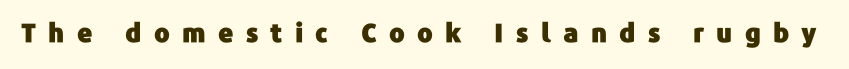
The image shows 26 px text type, upright; set unusually wide letter spacing (+0.47 em), not underlined.
